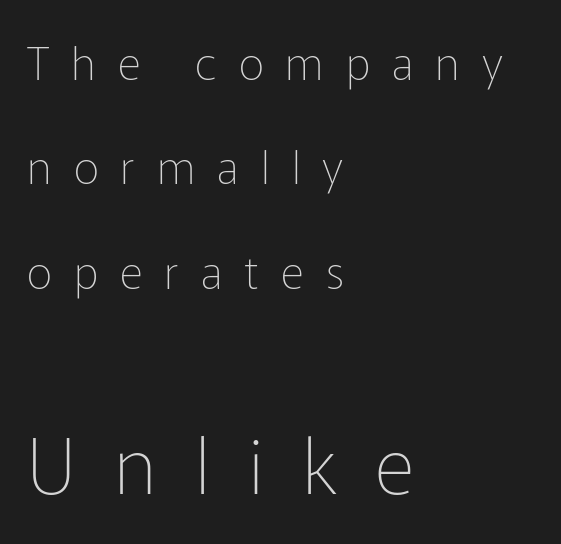
{"serif": "no", "italic": "no", "bold": "no", "weight": "thin", "width": "normal", "stroke_contrast": "low", "x_height": "medium", "monospaced": "no", "underline": "no", "align": "left", "line_spacing": "loose", "line_spacing_ratio": 2.32, "letter_spacing": "wide", "letter_spacing_em": 0.49, "larger_block": "second", "size_ratio": 1.73, "glyph_px": 78}
